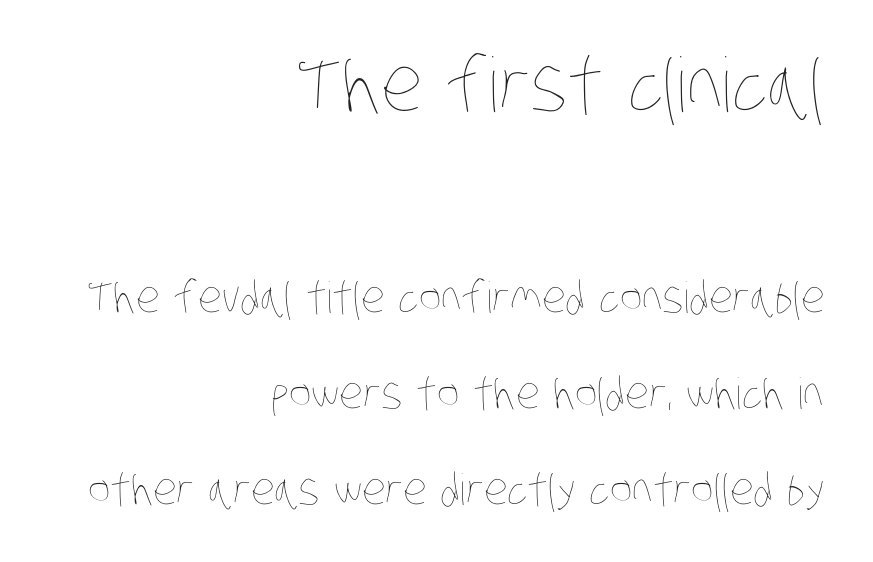
The block sitting higher on the canvas is the one with enlarged characters. Caption: multi-line text, flush right, ragged left. Proportional: the letters do not fall into vertical columns. The glyphs are unaccompanied by any horizontal stroke below them. Notice the wide empty band between every row — that's loose leading. Students, note that the glyphs here touch the page at normal intervals.
